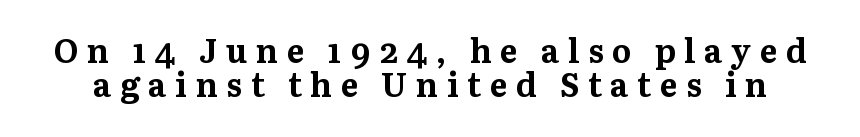
{"serif": "yes", "italic": "no", "bold": "yes", "weight": "bold", "width": "normal", "stroke_contrast": "medium", "x_height": "medium", "monospaced": "no", "underline": "no", "line_spacing": "tight", "line_spacing_ratio": 1.03, "letter_spacing": "wide", "letter_spacing_em": 0.26, "glyph_px": 33}
